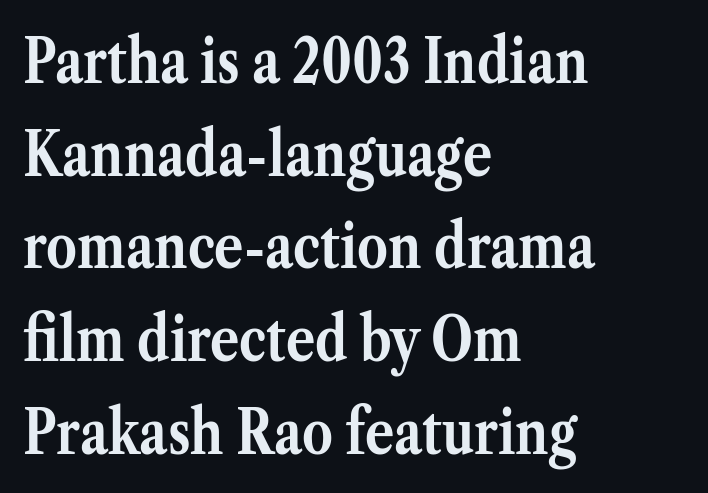
The image shows 61 px semibold serif type, upright; set left-aligned, normal line spacing (1.52x), normal letter spacing, not underlined; medium stroke contrast and a medium x-height.
